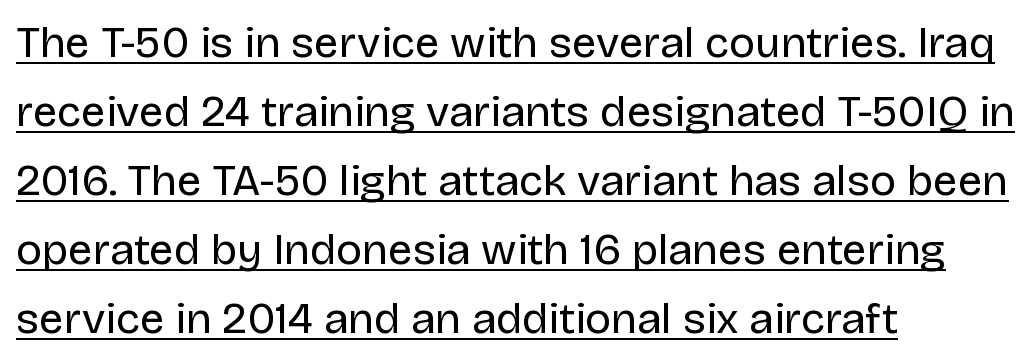
Q: Is the text bold? A: No.
Q: Is the text italic (slanted)? A: No, it is upright.
Q: Is the typeface a serif or a sans-serif typeface? A: Sans-serif.
Q: Is the text underlined? A: Yes.
Q: How is the paragraph aligned? A: Left-aligned.
Q: Is the spacing between letters normal or unusually wide? A: Normal.
Q: Is the spacing between lines tight, normal or loose? A: Normal.
Q: Width (condensed, normal, or wide)? A: Normal.
Q: Stroke contrast? A: Low.
Q: x-height? A: Large.
Q: Monospaced? A: No.
